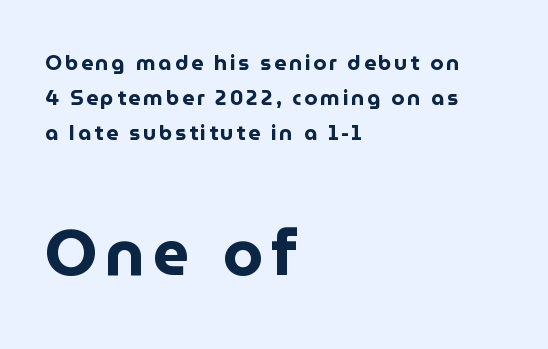
Look at the stroke-to-counter ratio: heavy, a bold. These lines stack with their left ends in a neat column. Varying glyph widths throughout — classic text-font behaviour. Bare-footed words on every line. Characters remain perfectly vertical along every line. Grotesque or geometric, the face here clearly has no serifs.
